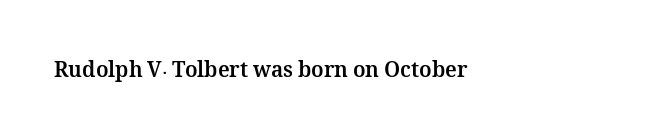
The image shows 21 px bold type, upright; set normal letter spacing, not underlined.
